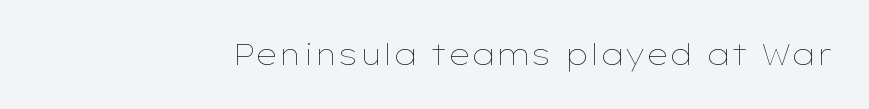
Ordinary non-slanted type is in use. The cut favours lightness, reaching ordinary text weight at its darkest. Spacing verdict: proportional, widths tailored to each character. How are the letters spaced? Ordinarily, with no added tracking.
